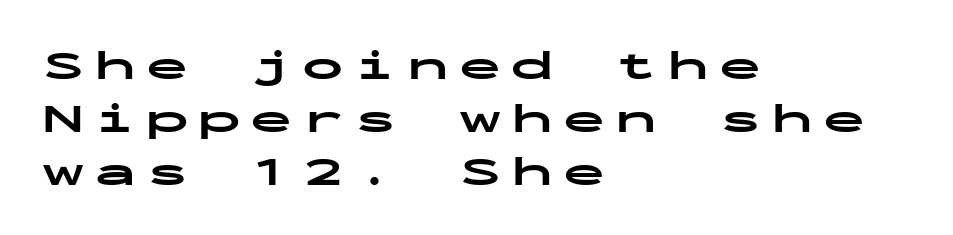
{"serif": "no", "italic": "no", "bold": "yes", "weight": "bold", "width": "wide", "stroke_contrast": "low", "x_height": "medium", "monospaced": "yes", "underline": "no", "align": "left", "line_spacing": "normal", "line_spacing_ratio": 1.26, "letter_spacing": "wide", "letter_spacing_em": 0.24, "glyph_px": 42}
